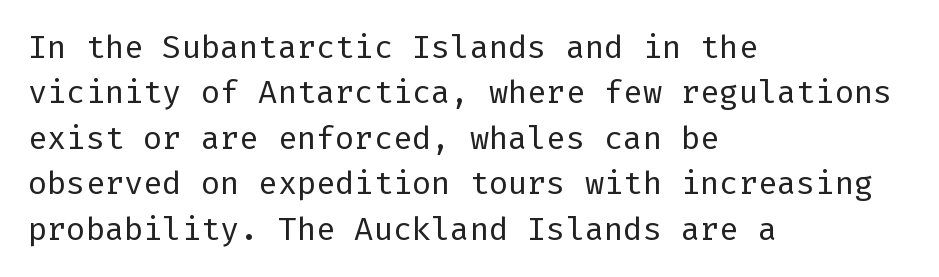
The image shows 32 px regular-weight sans-serif type, upright; set left-aligned, normal line spacing (1.42x), normal letter spacing, not underlined; low stroke contrast and a medium x-height.
